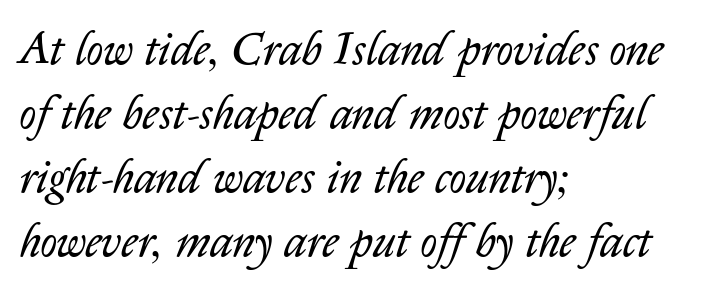
The rendering uses a moderate line-height, typical for paragraphs. The baseline area is clear. Do the characters align in a grid? No, the font is proportional. The whole block is typeset with a tilt.
